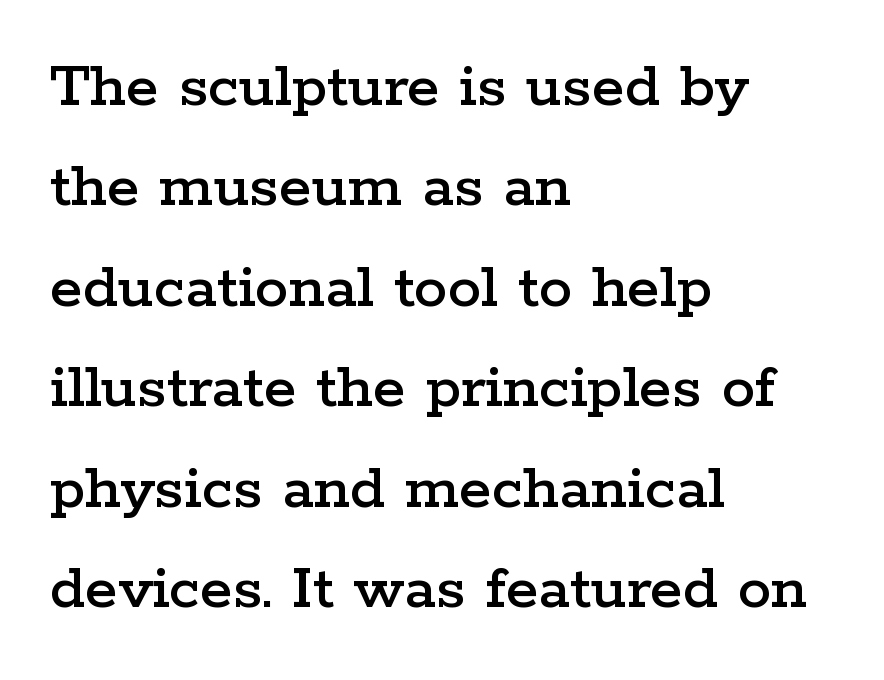
The image shows 67 px wide serif type, upright; set left-aligned, normal line spacing (1.5x), normal letter spacing, not underlined; low stroke contrast and a medium x-height.
